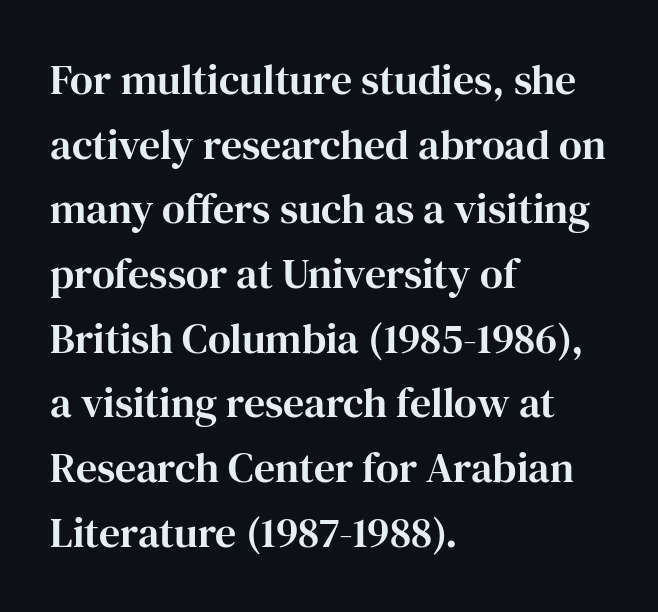
The image shows 42 px serif type, upright; set left-aligned, normal line spacing (1.54x), normal letter spacing, not underlined; high stroke contrast and a medium x-height.
